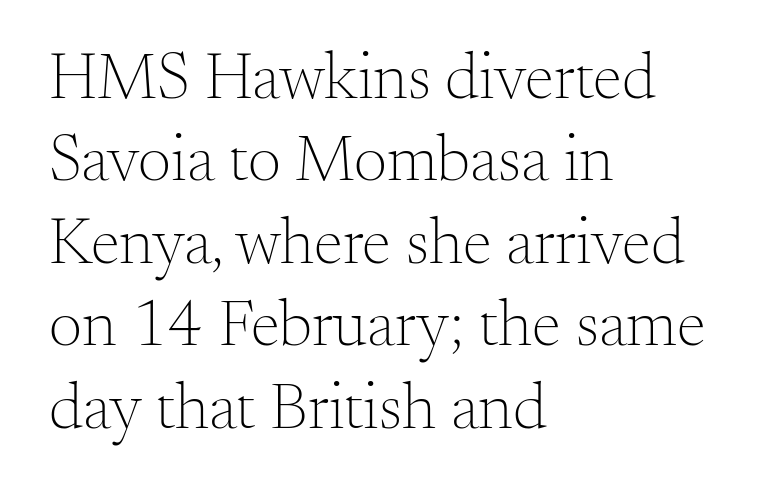
You can tell from the footed stems that serif type was used. No heavy texture on the line: the type isn't bold. The vertical gap from one line to the next is medium. Is the letter spacing exaggerated? No — it looks like the ordinary default. The string is rendered with underlining switched off.
